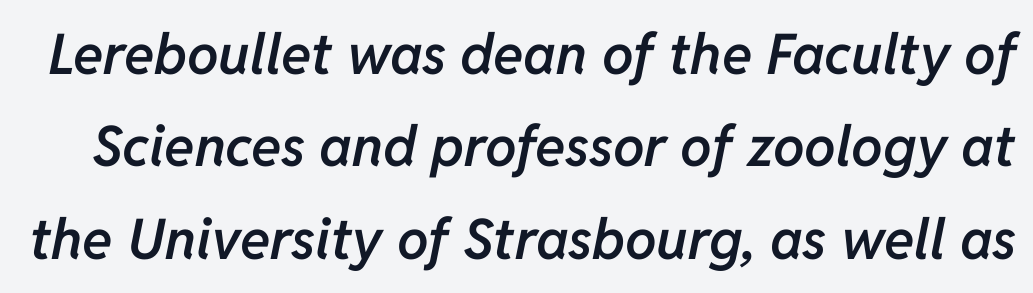
If you drew a line through each stem, it would be angled. Proportional: the letters do not fall into vertical columns. What stands out about the letter spacing? Nothing — it is the standard amount. Weight: semibold (demi). The rows are spaced the way most documents space them.
